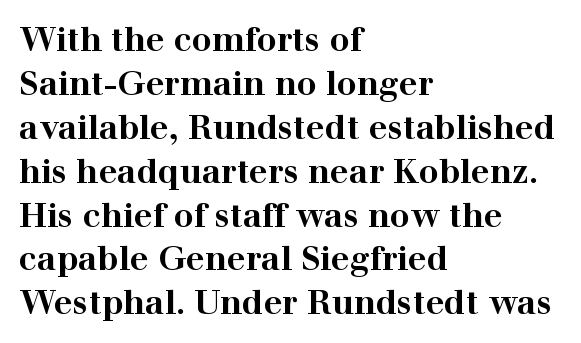
Horizontally, the lines are justified to the leading edge only. Proportional: the letters do not fall into vertical columns. Each letter's strokes conclude with small projecting serifs. The passage shown is emphatically bold. The letters stand upright; this is a roman face. Vertically, the passage feels balanced, rows spaced as you'd expect.
